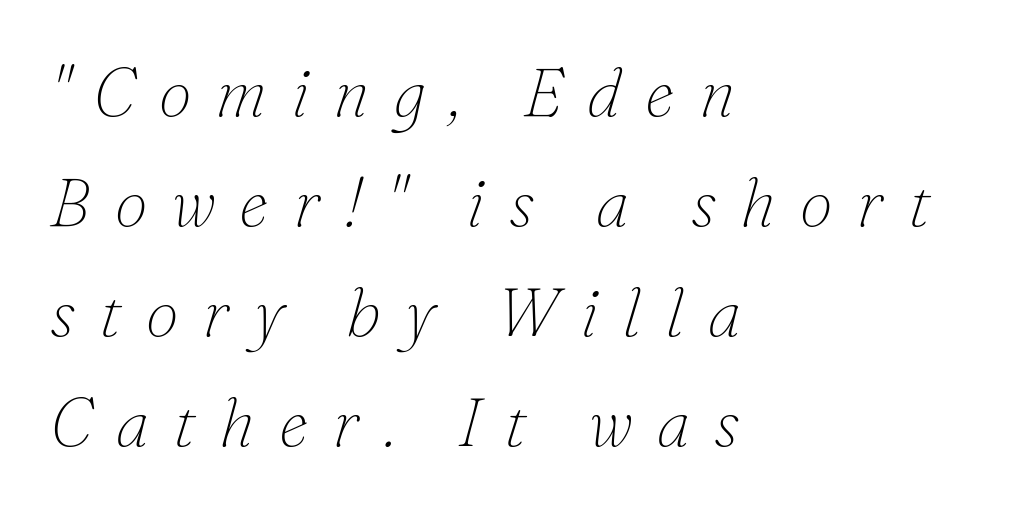
Q: Is the text bold? A: No.
Q: Is the text italic (slanted)? A: Yes, it leans right by about 16 degrees.
Q: Is the typeface a serif or a sans-serif typeface? A: Serif.
Q: Is the text underlined? A: No.
Q: How is the paragraph aligned? A: Left-aligned.
Q: Is the spacing between letters normal or unusually wide? A: Unusually wide.
Q: Is the spacing between lines tight, normal or loose? A: Normal.
Q: Width (condensed, normal, or wide)? A: Normal.
Q: Stroke contrast? A: Low.
Q: x-height? A: Small.
Q: Monospaced? A: No.
